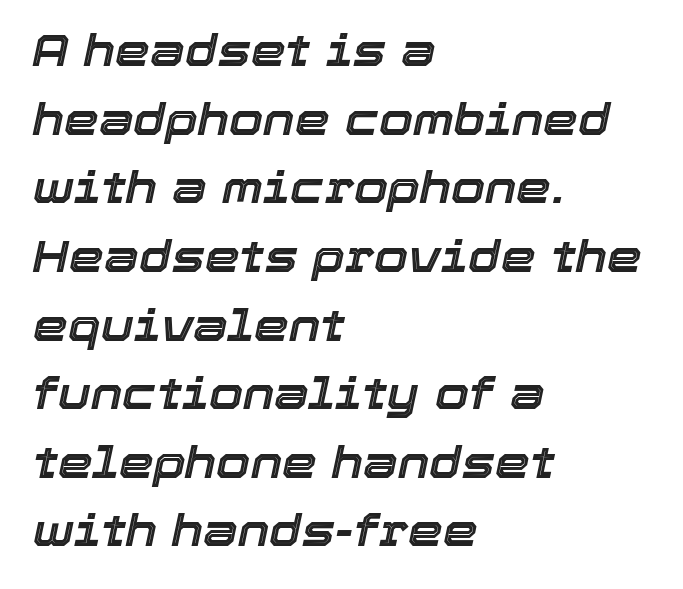
Q: Is the text italic (slanted)? A: Yes, it leans right by about 12 degrees.
Q: Is the text underlined? A: No.
Q: How is the paragraph aligned? A: Left-aligned.
Q: Is the spacing between letters normal or unusually wide? A: Normal.
Q: Is the spacing between lines tight, normal or loose? A: Normal.
Q: Width (condensed, normal, or wide)? A: Normal.
Q: x-height? A: Medium.
Q: Monospaced? A: No.
